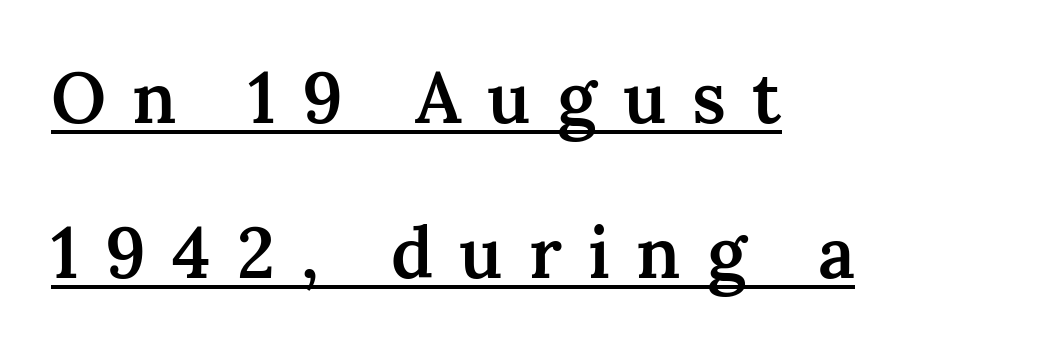
The image shows 71 px semibold serif type, upright; set left-aligned, loose line spacing (2.19x), unusually wide letter spacing (+0.37 em), underlined; medium stroke contrast and a medium x-height.
